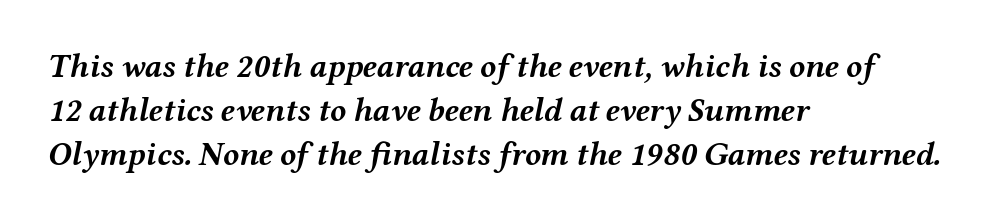
The image shows 33 px semibold, wide type, italic (leaning right); set left-aligned, normal line spacing (1.33x), normal letter spacing, not underlined; medium stroke contrast and a medium x-height.
